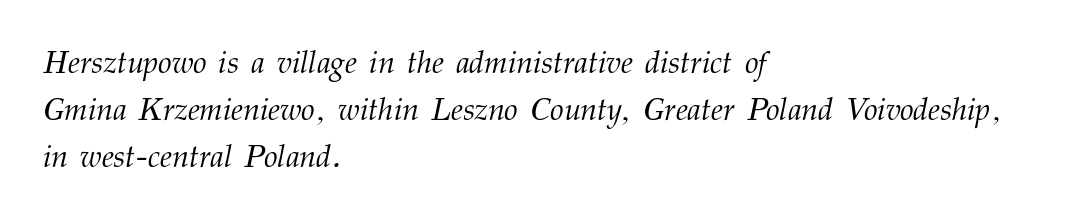
Type style note: has serifs. Short and long lines alike share a common starting point at left. Anything drawn beneath the words? Only blank space. These lines keep a tight, regular rhythm from letter to letter. This block has exactly the height ordinary leading produces.
